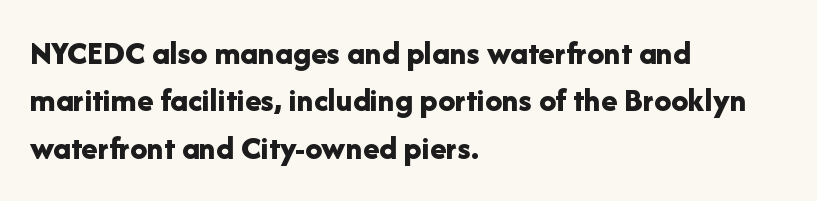
Q: Is the text bold? A: Yes.
Q: Is the text italic (slanted)? A: No, it is upright.
Q: Is the typeface a serif or a sans-serif typeface? A: Sans-serif.
Q: Is the text underlined? A: No.
Q: How is the paragraph aligned? A: Left-aligned.
Q: Is the spacing between letters normal or unusually wide? A: Normal.
Q: Is the spacing between lines tight, normal or loose? A: Normal.
Q: Width (condensed, normal, or wide)? A: Normal.
Q: Stroke contrast? A: Low.
Q: x-height? A: Medium.
Q: Monospaced? A: No.
